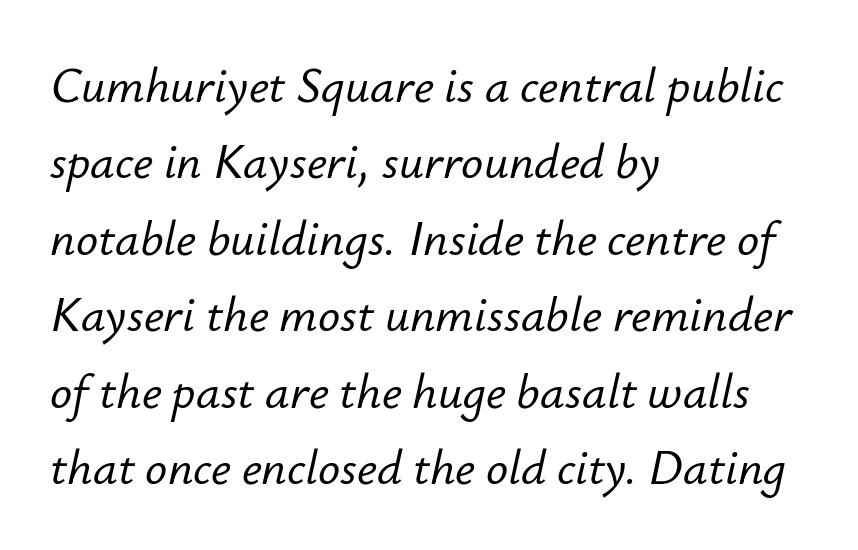
Note the varied advance widths — an 'i' is clearly narrower than an 'm'. Summary of vertical rhythm: regular, with standard interline spacing. Posture: slanted. The baseline area is clear.
